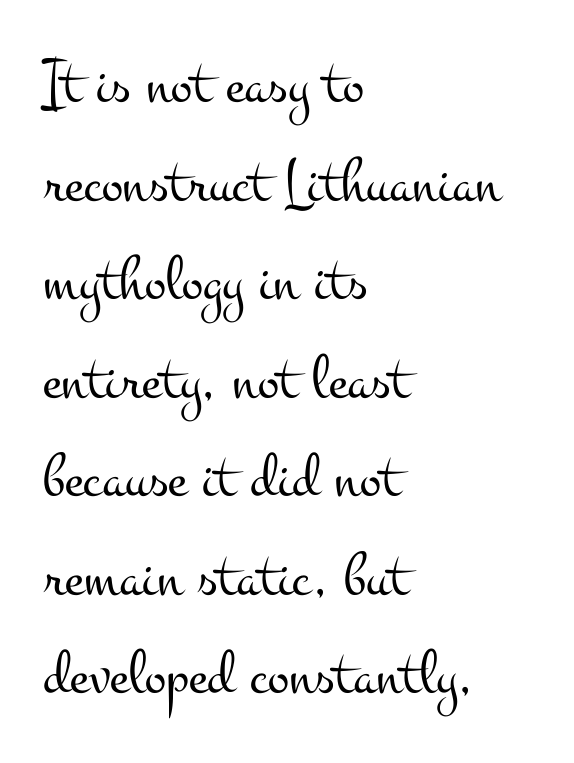
{"serif": "yes", "bold": "no", "weight": "light", "width": "wide", "stroke_contrast": "medium", "x_height": "small", "monospaced": "no", "underline": "no", "align": "left", "line_spacing": "normal", "line_spacing_ratio": 1.54, "letter_spacing": "normal", "letter_spacing_em": 0.0, "glyph_px": 64}
